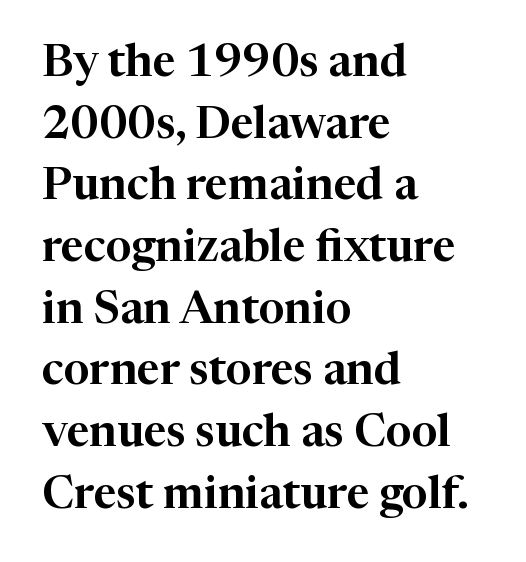
Tracking here is standard; glyphs follow each other at the usual distance. The paragraph shown leans on its left margin. You can tell it's not italic because the verticals are truly vertical. Regular leading.
